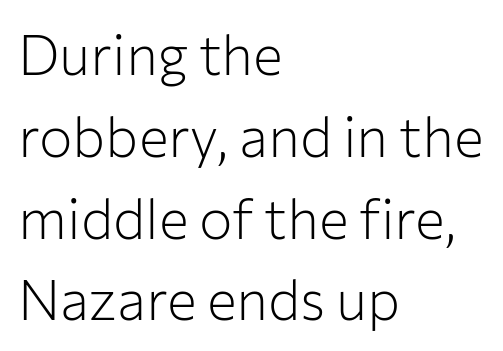
Q: Is the text bold? A: No.
Q: Is the text italic (slanted)? A: No, it is upright.
Q: Is the typeface a serif or a sans-serif typeface? A: Sans-serif.
Q: Is the text underlined? A: No.
Q: How is the paragraph aligned? A: Left-aligned.
Q: Is the spacing between letters normal or unusually wide? A: Normal.
Q: Is the spacing between lines tight, normal or loose? A: Normal.
Q: Width (condensed, normal, or wide)? A: Normal.
Q: Stroke contrast? A: Low.
Q: x-height? A: Medium.
Q: Monospaced? A: No.
